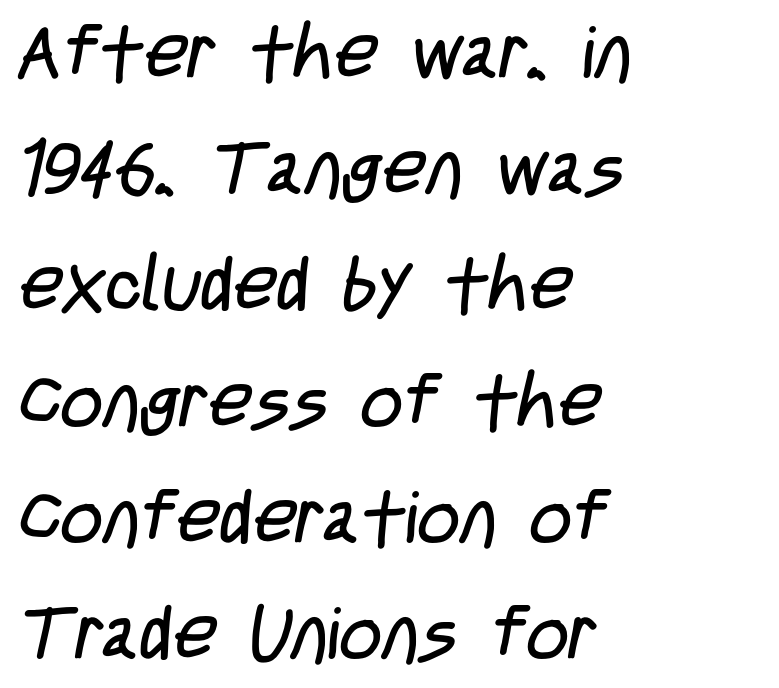
The image shows 74 px regular-weight, condensed sans-serif type; set left-aligned, normal line spacing (1.57x), normal letter spacing, not underlined; low stroke contrast and a large x-height.
